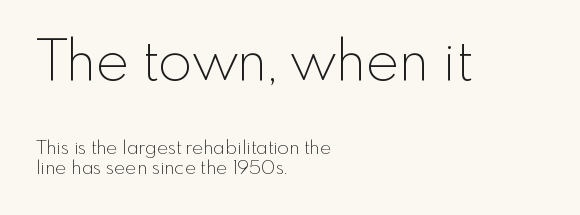
Varying glyph widths throughout — classic text-font behaviour. What kind of face is this? One without serifs — a sans. Look at the glyph heights: the upper group is clearly the bigger setting. If you drew a ruler down the left edge, every line would touch it. Is the letter spacing exaggerated? No — it looks like the ordinary default.
